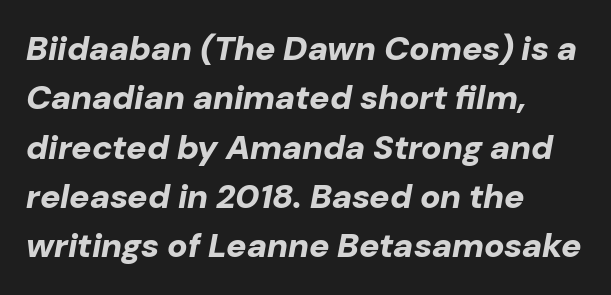
{"italic": "yes", "lean": "right", "slant_degrees": 10, "bold": "yes", "weight": "bold", "width": "normal", "stroke_contrast": "low", "x_height": "medium", "monospaced": "no", "underline": "no", "align": "left", "line_spacing": "normal", "line_spacing_ratio": 1.45, "letter_spacing": "normal", "letter_spacing_em": 0.0, "glyph_px": 34}
